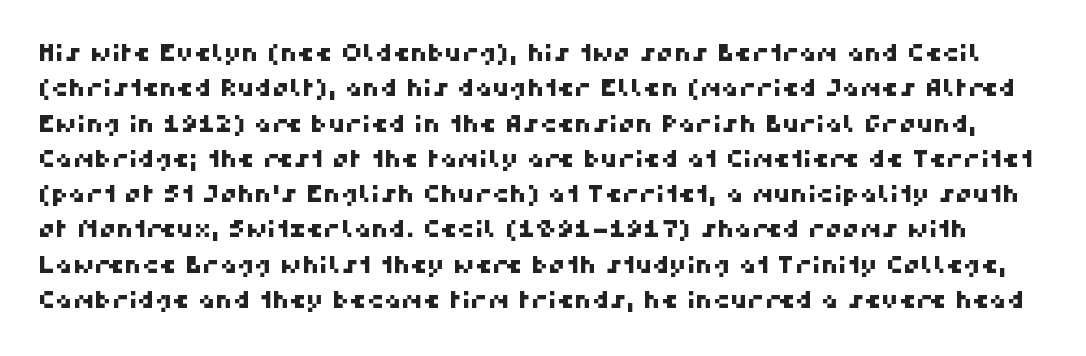
Caption: standard tracking, unaltered. Unmarked baselines from the first word to the last. Horizontal bands of white between lines are of average thickness.
